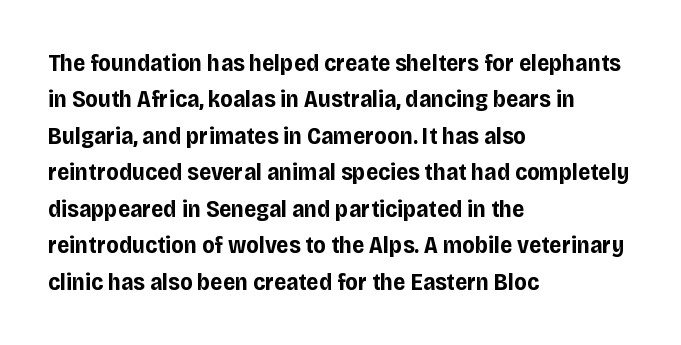
{"italic": "no", "bold": "yes", "underline": "no", "align": "left", "line_spacing": "normal", "line_spacing_ratio": 1.52, "letter_spacing": "normal", "letter_spacing_em": 0.0, "glyph_px": 24}
